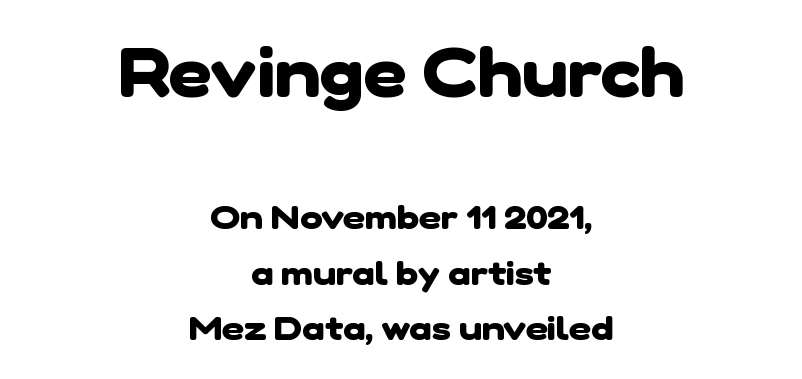
The image shows 68 px heavy sans-serif type; set centered, normal line spacing (1.64x), normal letter spacing, not underlined; the first (top) block is 2.0x larger; low stroke contrast and a medium x-height.
